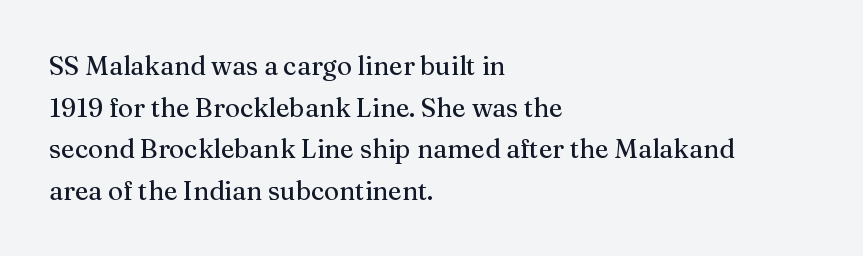
Q: Is the text italic (slanted)? A: No, it is upright.
Q: Is the text underlined? A: No.
Q: How is the paragraph aligned? A: Left-aligned.
Q: Is the spacing between letters normal or unusually wide? A: Normal.
Q: Is the spacing between lines tight, normal or loose? A: Normal.
